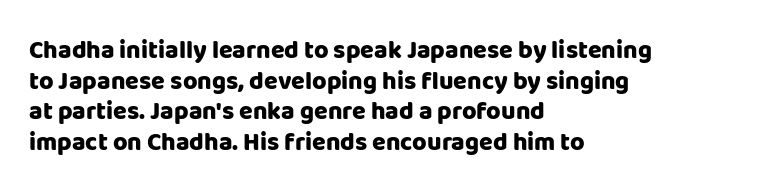
The image shows 25 px bold type, upright; set left-aligned, line spacing 1.23x, normal letter spacing, not underlined.
